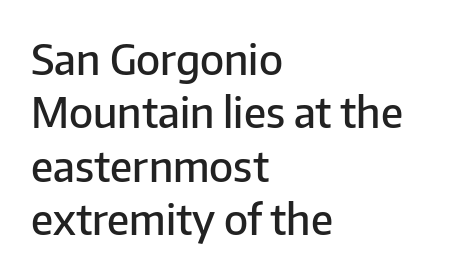
Q: Is the text bold? A: Semi-bold.
Q: Is the text italic (slanted)? A: No, it is upright.
Q: Is the typeface a serif or a sans-serif typeface? A: Sans-serif.
Q: Is the text underlined? A: No.
Q: How is the paragraph aligned? A: Left-aligned.
Q: Is the spacing between letters normal or unusually wide? A: Normal.
Q: Is the spacing between lines tight, normal or loose? A: Normal.
Q: Width (condensed, normal, or wide)? A: Normal.
Q: Stroke contrast? A: Low.
Q: x-height? A: Medium.
Q: Monospaced? A: No.
